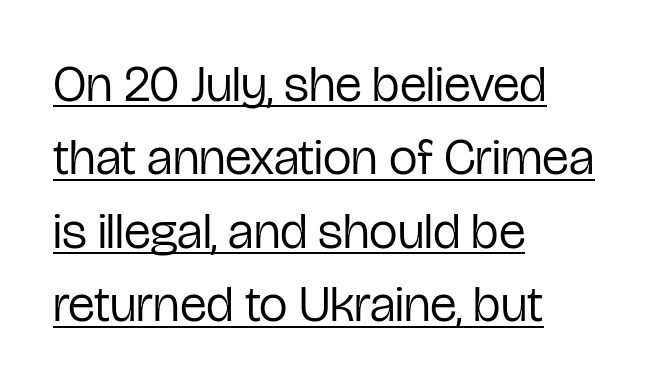
Think of a printed novel: that variable character pitch is what you see here. The ragged edge is on the right, which tells us the setting is flush left. Caption: face not bold, strokes unweighted. Caption: lettering with a line underneath. In terms of letterspacing, this is plain default setting.
